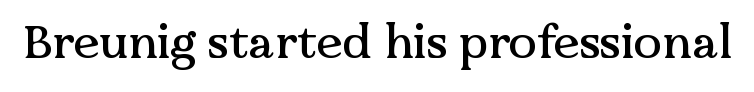
The image shows 47 px serif type, upright; set normal letter spacing, not underlined; medium stroke contrast and a medium x-height.
